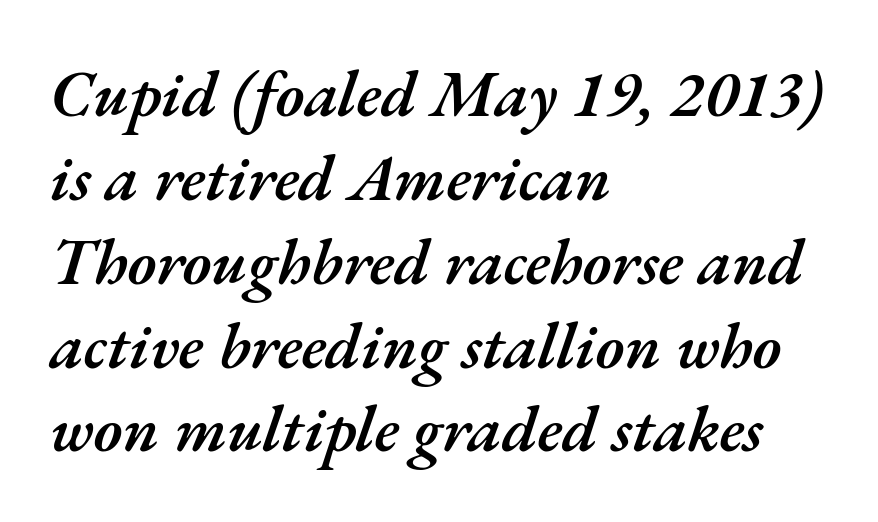
Q: Is the text bold? A: Semi-bold.
Q: Is the text italic (slanted)? A: Yes, it leans right by about 17 degrees.
Q: Is the text underlined? A: No.
Q: How is the paragraph aligned? A: Left-aligned.
Q: Is the spacing between letters normal or unusually wide? A: Normal.
Q: Is the spacing between lines tight, normal or loose? A: Normal.
Q: Width (condensed, normal, or wide)? A: Normal.
Q: Stroke contrast? A: Medium.
Q: x-height? A: Small.
Q: Monospaced? A: No.
